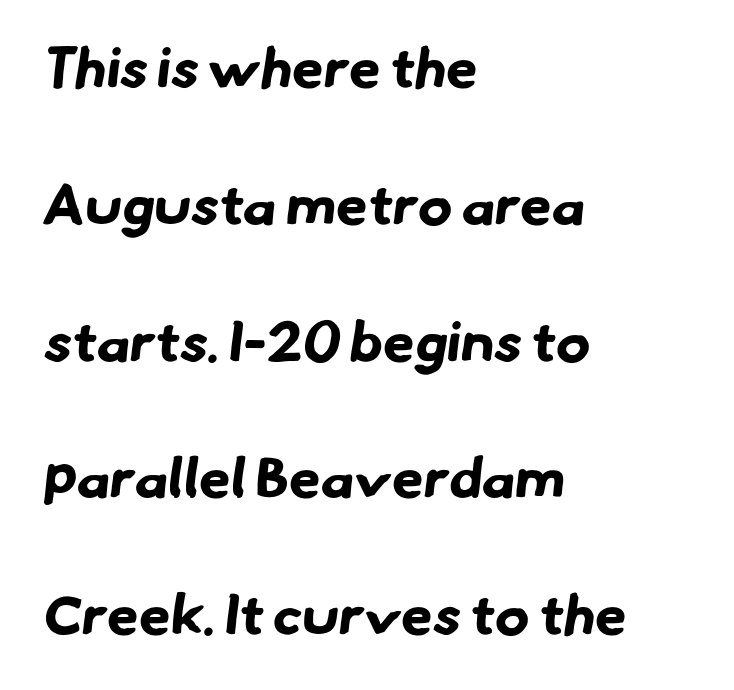
{"serif": "no", "bold": "yes", "weight": "bold", "width": "normal", "stroke_contrast": "low", "x_height": "small", "monospaced": "no", "underline": "no", "align": "left", "line_spacing": "loose", "line_spacing_ratio": 2.4, "letter_spacing": "normal", "letter_spacing_em": 0.0, "glyph_px": 57}
